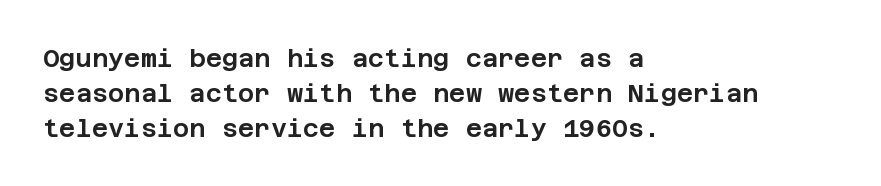
The image shows 25 px text type, upright; set left-aligned, normal line spacing (1.4x), normal letter spacing, not underlined.
